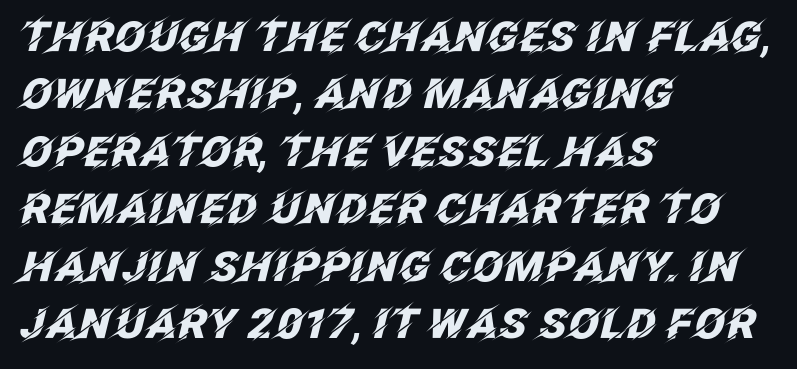
{"italic": "yes", "lean": "right", "slant_degrees": 12, "bold": "yes", "weight": "heavy", "width": "normal", "stroke_contrast": "low", "x_height": "large", "monospaced": "no", "underline": "no", "align": "left", "line_spacing": "normal", "line_spacing_ratio": 1.4, "letter_spacing": "normal", "letter_spacing_em": 0.0, "glyph_px": 41}
